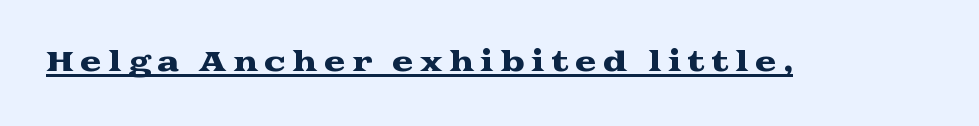
Does the lettering tilt? It doesn't — this is upright. Words appear elongated and porous because spacing is wide. Has an underline been added? It has.
